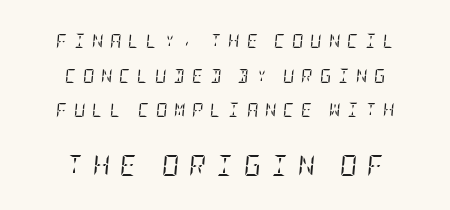
The letterforms stand isolated, each surrounded by extra space. Reading down the column, the eye jumps a long way to each next line. Compare the two chunks: the lower has the greater cap height. These glyphs show unthickened strokes, regular width or finer. Clear beneath every line of the passage. Horizontal alignment here is central, giving a formal, balanced look.
